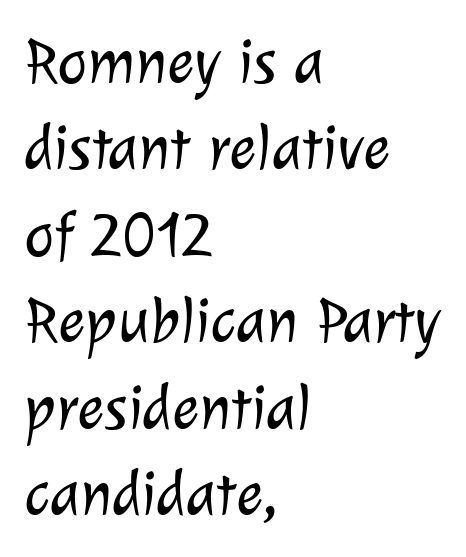
This is not heavy type; no bold has been used. Words appear dense and cohesive because spacing is normal. Just letters on the line, the space beneath them empty. Note the varied advance widths — an 'i' is clearly narrower than an 'm'. The passage shown is typeset with a sans-serif family. These lines are set flush left with a ragged right edge.
